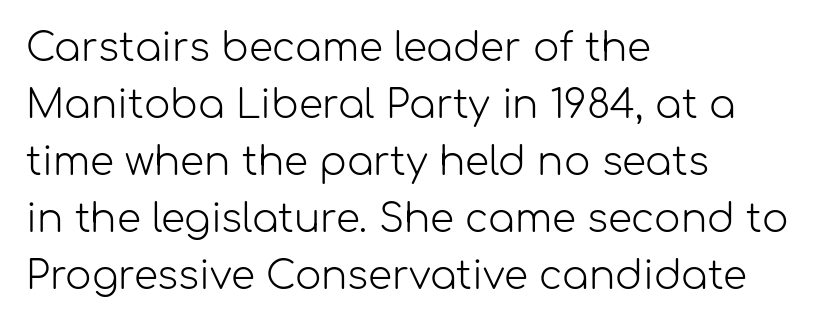
The image shows 39 px light sans-serif type, upright; set left-aligned, normal line spacing (1.46x), normal letter spacing, not underlined; low stroke contrast and a medium x-height.
